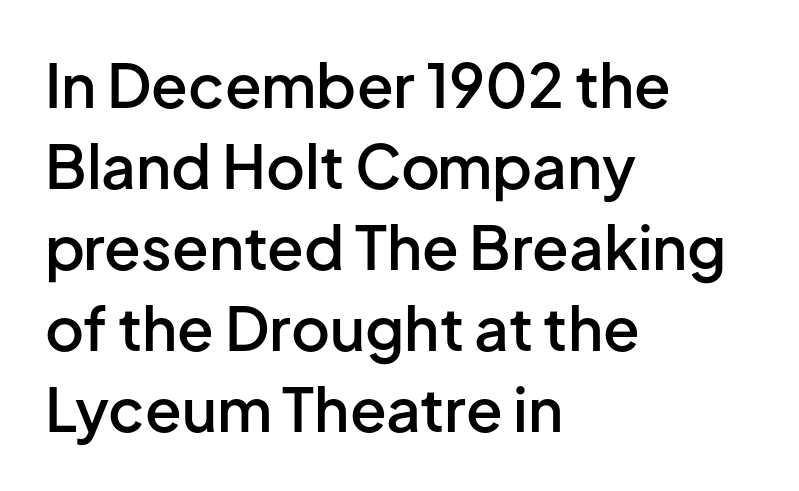
{"serif": "no", "italic": "no", "bold": "semi", "weight": "semibold", "width": "normal", "stroke_contrast": "low", "x_height": "medium", "monospaced": "no", "underline": "no", "align": "left", "line_spacing": "normal", "line_spacing_ratio": 1.35, "letter_spacing": "normal", "letter_spacing_em": 0.0, "glyph_px": 60}
